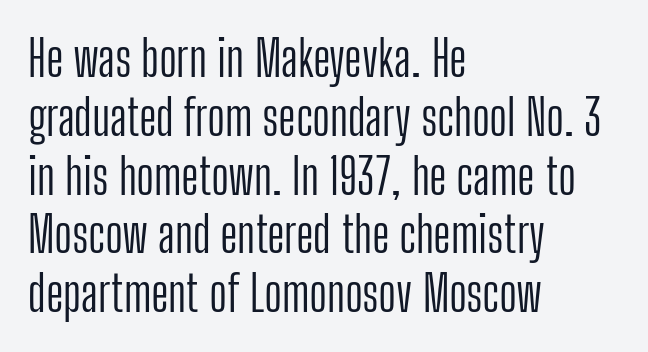
The image shows 49 px light, condensed sans-serif type, upright; set left-aligned, line spacing 1.2x, normal letter spacing, not underlined; low stroke contrast and a medium x-height.
